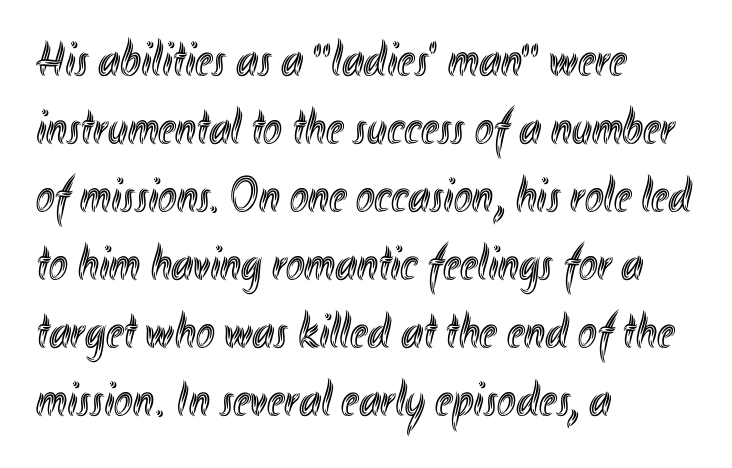
The image shows 50 px condensed type; set left-aligned, normal line spacing (1.36x), normal letter spacing, not underlined; a small x-height.
